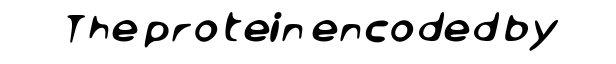
Observe the ordinary spacing: letters are neighbours, not strangers. Font category for this specimen: sans-serif. Do the characters align in a grid? No, the font is proportional. Descenders hang freely into open space.
